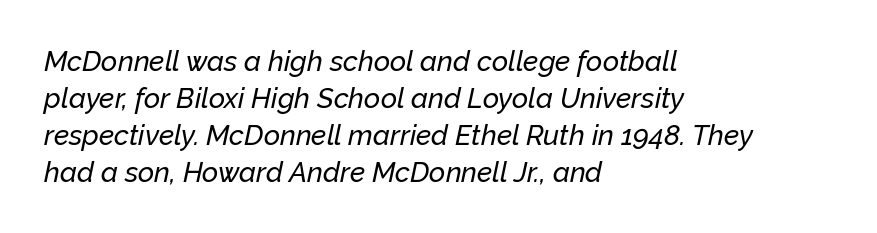
Decoration check: the copy has no underline. Tracking here is standard; glyphs follow each other at the usual distance. The glyphs look as if they've been sheared to an angle. Compared with a centered layout, this one pins lines to the left instead. Spacing verdict: proportional, widths tailored to each character. Is there much room between lines? A standard amount, neither cramped nor airy.
